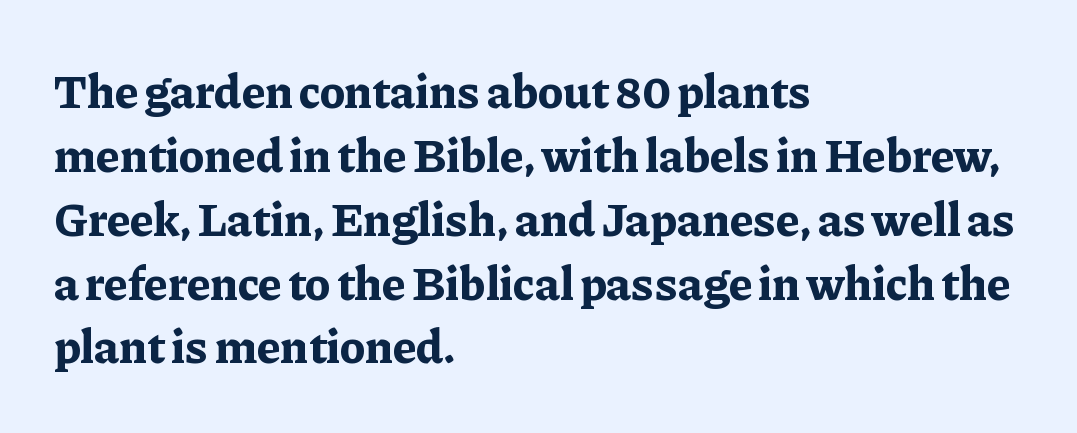
Q: Is the text bold? A: Yes.
Q: Is the text italic (slanted)? A: No, it is upright.
Q: Is the typeface a serif or a sans-serif typeface? A: Serif.
Q: Is the text underlined? A: No.
Q: How is the paragraph aligned? A: Left-aligned.
Q: Is the spacing between letters normal or unusually wide? A: Normal.
Q: Is the spacing between lines tight, normal or loose? A: Normal.
Q: Width (condensed, normal, or wide)? A: Normal.
Q: Stroke contrast? A: Low.
Q: x-height? A: Medium.
Q: Monospaced? A: No.
